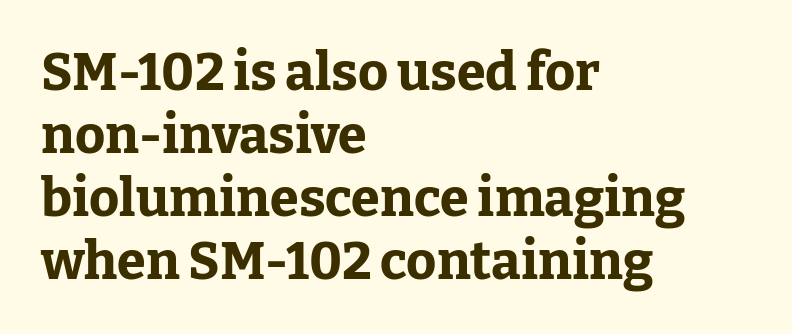
Students, note that the glyphs here touch the page at normal intervals. Varying glyph widths throughout — classic text-font behaviour. The passage shown is not underscored anywhere. Typeset ragged right — the left edge is the straight one. Notice how the stems are strictly vertical — no italics here. The characters look thick and weighty, a clear bold.
